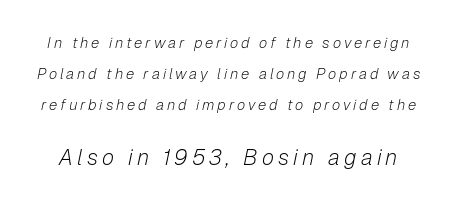
{"italic": "yes", "lean": "right", "slant_degrees": 12, "bold": "no", "underline": "no", "line_spacing": "loose", "line_spacing_ratio": 2.06, "larger_block": "second", "size_ratio": 1.47, "glyph_px": 22}
